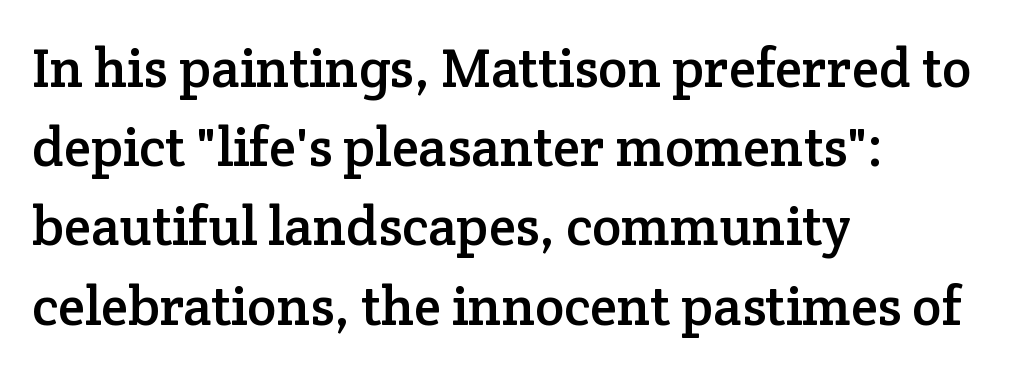
The image shows 55 px serif type, upright; set left-aligned, normal line spacing (1.44x), normal letter spacing, not underlined; low stroke contrast and a medium x-height.
